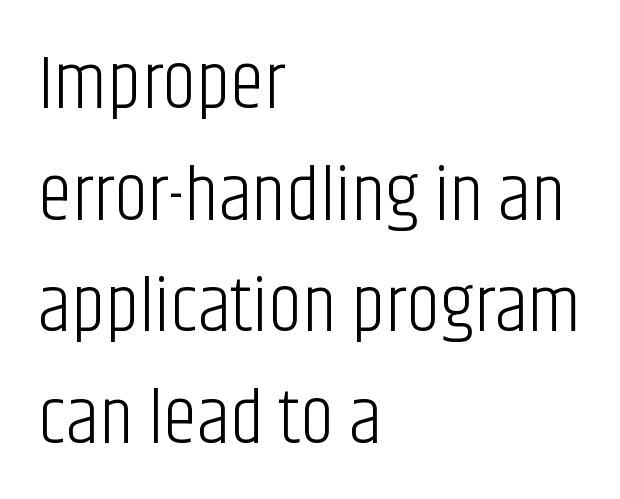
{"serif": "no", "italic": "no", "bold": "no", "weight": "light", "width": "condensed", "stroke_contrast": "low", "x_height": "large", "monospaced": "no", "underline": "no", "align": "left", "line_spacing": "normal", "line_spacing_ratio": 1.45, "letter_spacing": "normal", "letter_spacing_em": 0.0, "glyph_px": 77}
